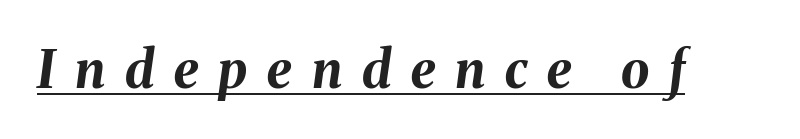
{"italic": "yes", "lean": "right", "slant_degrees": 8, "bold": "yes", "weight": "bold", "width": "normal", "stroke_contrast": "medium", "x_height": "medium", "monospaced": "no", "underline": "yes", "letter_spacing": "wide", "letter_spacing_em": 0.39, "glyph_px": 51}
